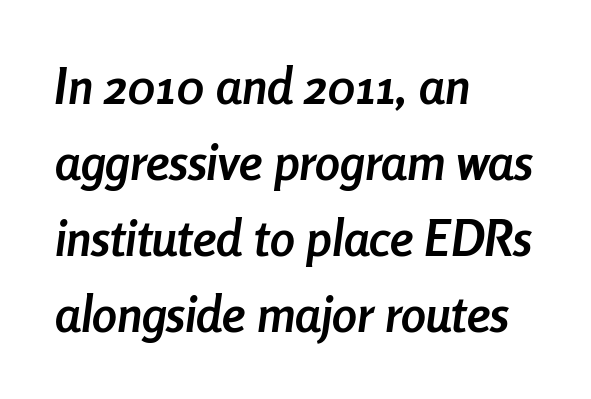
{"italic": "yes", "lean": "right", "slant_degrees": 8, "bold": "yes", "weight": "semibold", "width": "condensed", "stroke_contrast": "low", "x_height": "medium", "monospaced": "no", "underline": "no", "align": "left", "line_spacing": "normal", "line_spacing_ratio": 1.52, "letter_spacing": "normal", "letter_spacing_em": 0.0, "glyph_px": 50}
